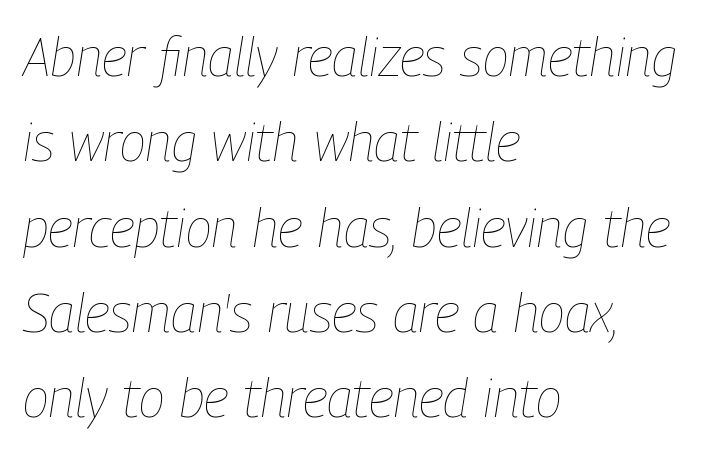
Does extra space separate the letters? No, they use regular spacing. Do the characters align in a grid? No, the font is proportional. Interline gaps are of average width in this sample. The compositor pushed each line to the left boundary.
